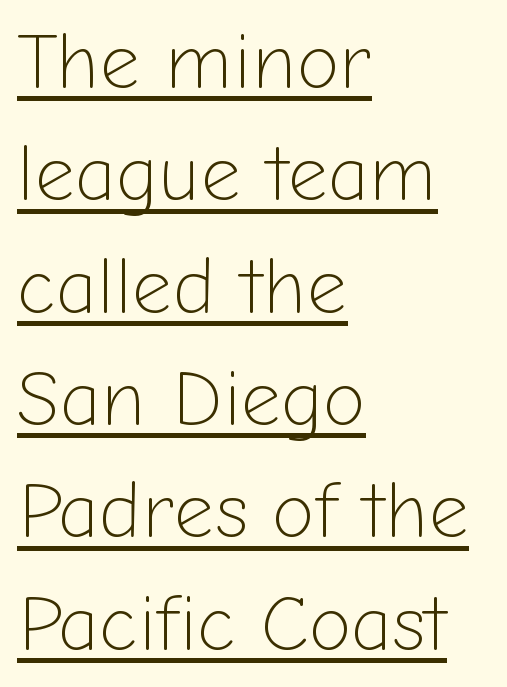
The image shows 78 px light sans-serif type, upright; set left-aligned, normal line spacing (1.44x), normal letter spacing, underlined; low stroke contrast and a medium x-height.
